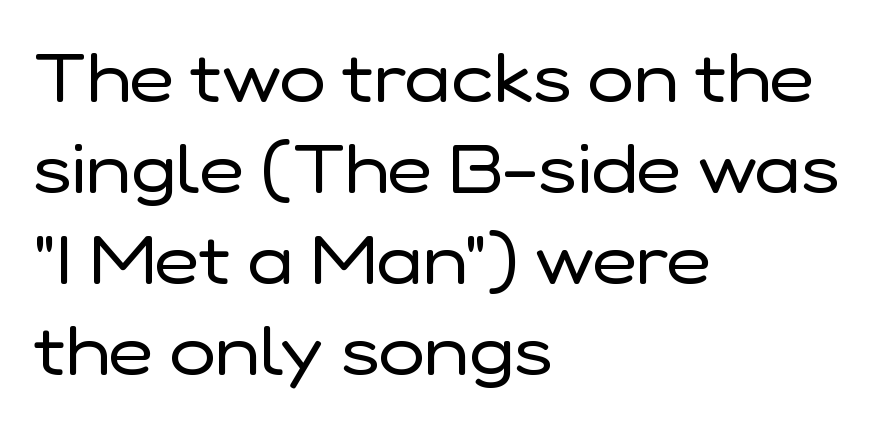
Q: Is the text bold? A: No.
Q: Is the text italic (slanted)? A: No, it is upright.
Q: Is the typeface a serif or a sans-serif typeface? A: Sans-serif.
Q: Is the text underlined? A: No.
Q: How is the paragraph aligned? A: Left-aligned.
Q: Is the spacing between letters normal or unusually wide? A: Normal.
Q: Is the spacing between lines tight, normal or loose? A: Normal.
Q: Width (condensed, normal, or wide)? A: Normal.
Q: Stroke contrast? A: Low.
Q: x-height? A: Medium.
Q: Monospaced? A: No.
